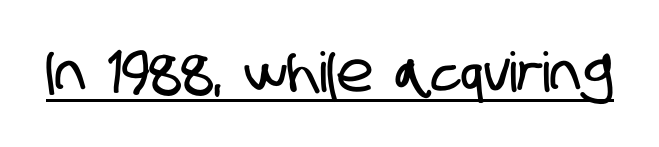
{"serif": "no", "width": "condensed", "stroke_contrast": "low", "x_height": "large", "monospaced": "no", "underline": "yes", "letter_spacing": "normal", "letter_spacing_em": 0.0, "glyph_px": 55}
